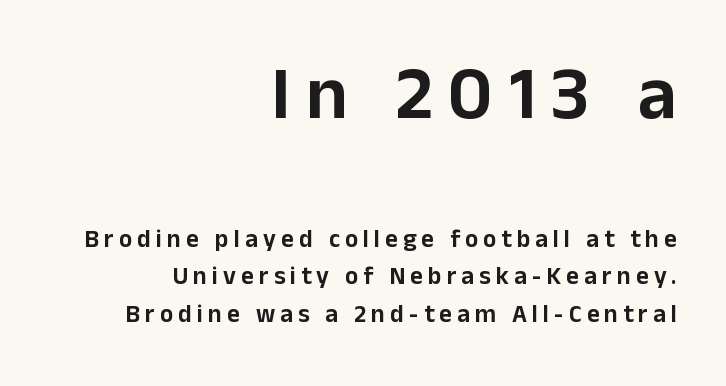
The image shows 76 px sans-serif type, upright; set right-aligned, normal line spacing (1.5x), unusually wide letter spacing (+0.2 em), not underlined; the first (top) block is 3.04x larger; low stroke contrast and a medium x-height.
